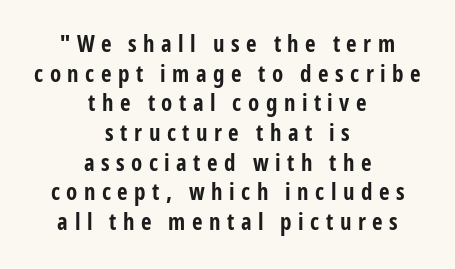
Q: Is the text bold? A: Yes.
Q: Is the text italic (slanted)? A: No, it is upright.
Q: Is the text underlined? A: No.
Q: How is the paragraph aligned? A: Centered.
Q: Is the spacing between letters normal or unusually wide? A: Unusually wide.
Q: Is the spacing between lines tight, normal or loose? A: Normal.
